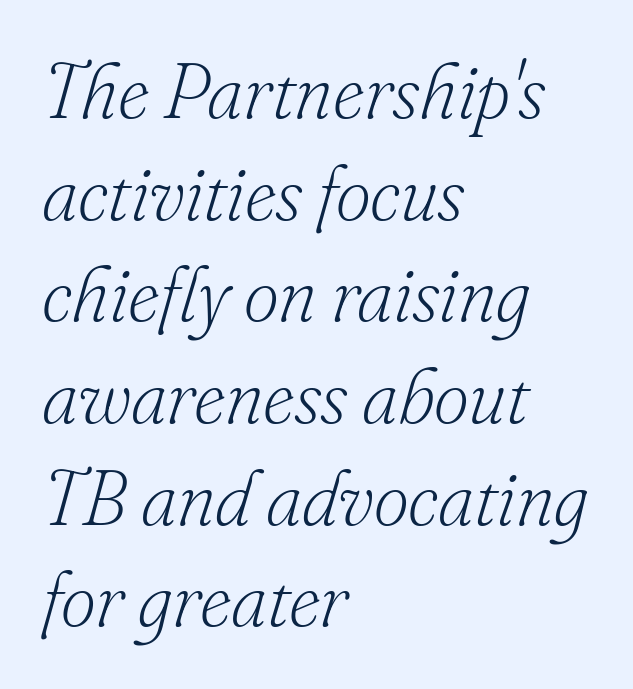
Q: Is the text bold? A: No.
Q: Is the text italic (slanted)? A: Yes, it leans right by about 16 degrees.
Q: Is the typeface a serif or a sans-serif typeface? A: Serif.
Q: Is the text underlined? A: No.
Q: How is the paragraph aligned? A: Left-aligned.
Q: Is the spacing between letters normal or unusually wide? A: Normal.
Q: Is the spacing between lines tight, normal or loose? A: Normal.
Q: Width (condensed, normal, or wide)? A: Normal.
Q: Stroke contrast? A: Low.
Q: x-height? A: Small.
Q: Monospaced? A: No.
